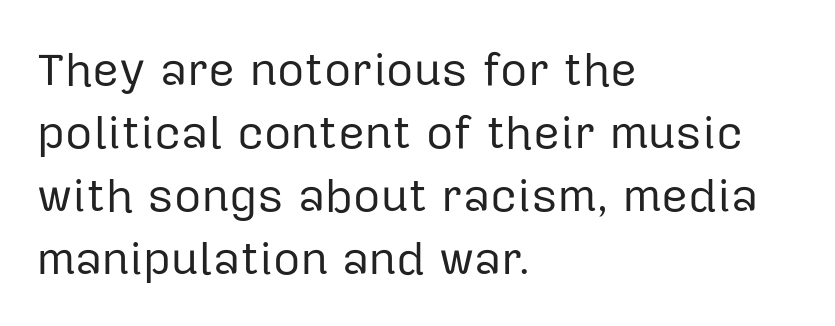
The image shows 47 px regular-weight sans-serif type, upright; set left-aligned, normal line spacing (1.34x), normal letter spacing, not underlined; low stroke contrast and a medium x-height.
